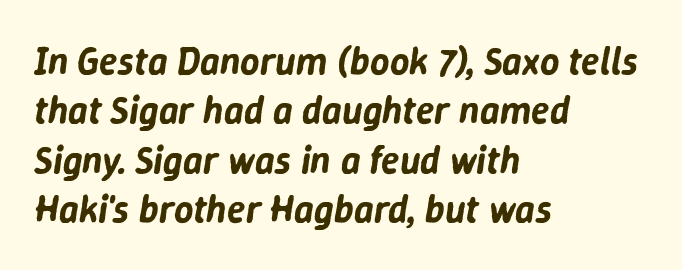
{"italic": "yes", "lean": "right", "slant_degrees": 9, "width": "normal", "stroke_contrast": "low", "x_height": "medium", "monospaced": "no", "underline": "no", "align": "left", "line_spacing": "normal", "line_spacing_ratio": 1.3, "letter_spacing": "normal", "letter_spacing_em": 0.0, "glyph_px": 38}
